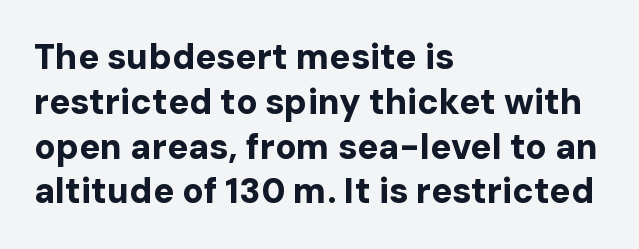
Q: Is the text bold? A: Yes.
Q: Is the text italic (slanted)? A: No, it is upright.
Q: Is the typeface a serif or a sans-serif typeface? A: Sans-serif.
Q: Is the text underlined? A: No.
Q: How is the paragraph aligned? A: Left-aligned.
Q: Is the spacing between letters normal or unusually wide? A: Normal.
Q: Is the spacing between lines tight, normal or loose? A: Normal.
Q: Width (condensed, normal, or wide)? A: Normal.
Q: Stroke contrast? A: Low.
Q: x-height? A: Medium.
Q: Monospaced? A: No.
